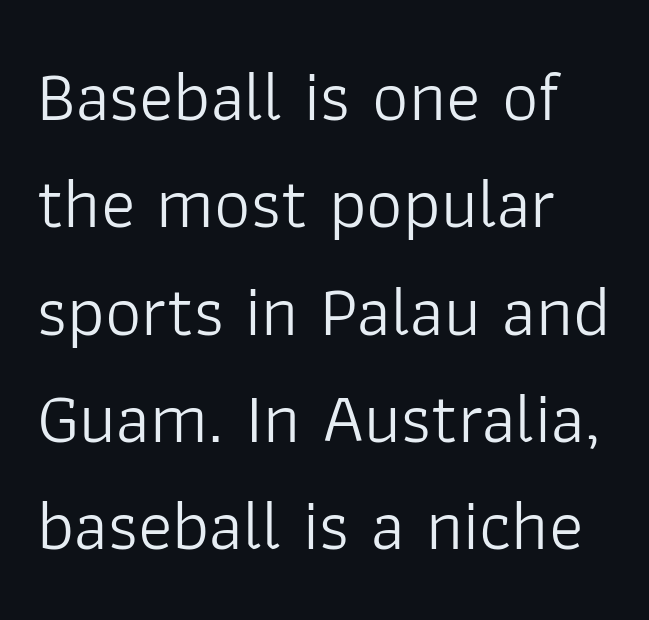
{"serif": "no", "italic": "no", "bold": "no", "weight": "light", "width": "normal", "stroke_contrast": "low", "x_height": "medium", "monospaced": "no", "underline": "no", "line_spacing": "normal", "line_spacing_ratio": 1.49, "letter_spacing": "normal", "letter_spacing_em": 0.0, "glyph_px": 72}
